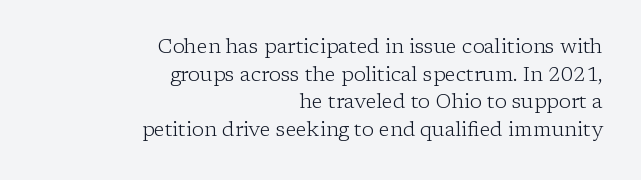
Q: Is the text bold? A: No.
Q: Is the text italic (slanted)? A: No, it is upright.
Q: Is the text underlined? A: No.
Q: How is the paragraph aligned? A: Right-aligned.
Q: Is the spacing between letters normal or unusually wide? A: Normal.
Q: Is the spacing between lines tight, normal or loose? A: Normal.
